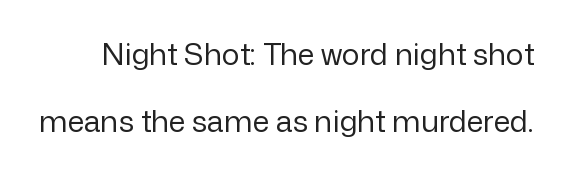
The image shows 30 px regular-weight sans-serif type, upright; set loose line spacing (2.22x), normal letter spacing, not underlined; low stroke contrast and a medium x-height.
